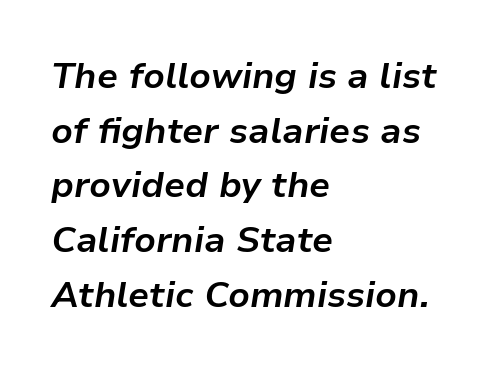
{"italic": "yes", "lean": "right", "slant_degrees": 9, "bold": "yes", "weight": "bold", "width": "normal", "stroke_contrast": "low", "x_height": "medium", "monospaced": "no", "underline": "no", "align": "left", "line_spacing": "normal", "line_spacing_ratio": 1.52, "letter_spacing": "normal", "letter_spacing_em": 0.0, "glyph_px": 36}
